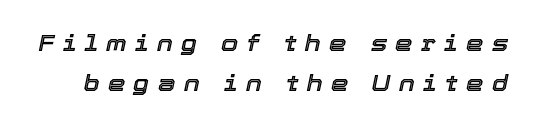
The image shows 22 px text type, italic (leaning right); set line spacing 1.83x, unusually wide letter spacing (+0.38 em), not underlined.
